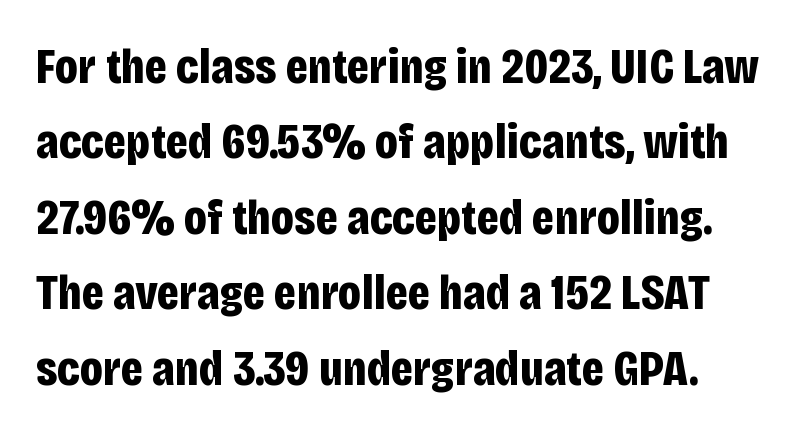
The image shows 50 px bold, condensed sans-serif type, upright; set left-aligned, normal line spacing (1.51x), normal letter spacing, not underlined; low stroke contrast and a large x-height.
